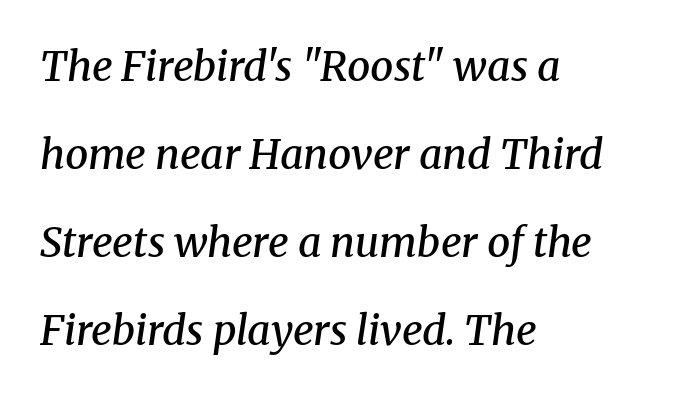
{"serif": "yes", "italic": "yes", "lean": "right", "slant_degrees": 8, "bold": "semi", "weight": "semibold", "width": "normal", "stroke_contrast": "medium", "x_height": "medium", "monospaced": "no", "underline": "no", "align": "left", "line_spacing": "loose", "line_spacing_ratio": 2.15, "letter_spacing": "normal", "letter_spacing_em": 0.0, "glyph_px": 41}
